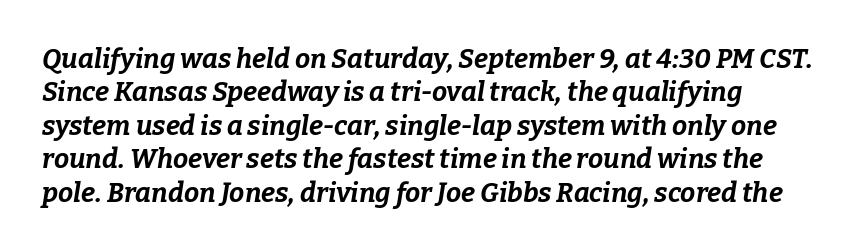
The image shows 27 px bold type, italic (leaning right); set left-aligned, line spacing 1.24x, normal letter spacing, not underlined.
